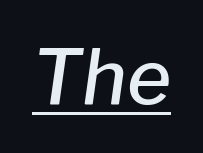
Q: Is the text bold? A: Semi-bold.
Q: Is the text italic (slanted)? A: Yes, it leans right by about 8 degrees.
Q: Is the text underlined? A: Yes.
Q: Is the spacing between letters normal or unusually wide? A: Normal.
Q: Width (condensed, normal, or wide)? A: Normal.
Q: Stroke contrast? A: Low.
Q: x-height? A: Medium.
Q: Monospaced? A: No.
